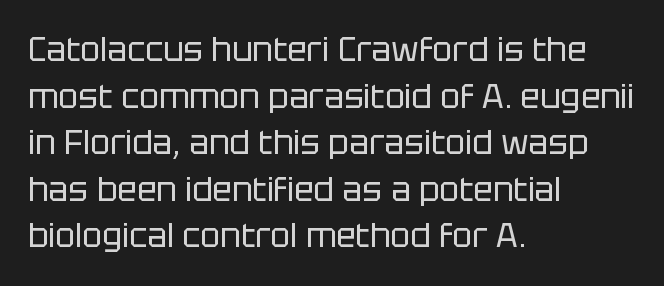
{"serif": "no", "italic": "no", "bold": "no", "weight": "regular", "width": "normal", "stroke_contrast": "low", "x_height": "large", "monospaced": "no", "underline": "no", "align": "left", "line_spacing": "normal", "line_spacing_ratio": 1.41, "letter_spacing": "normal", "letter_spacing_em": 0.0, "glyph_px": 33}
